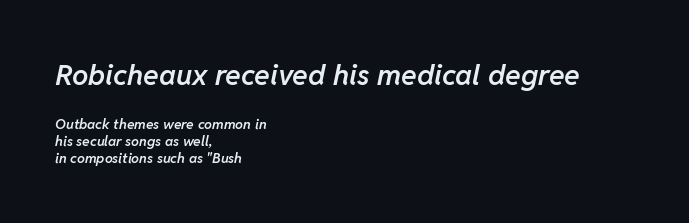
These lines keep a tight, regular rhythm from letter to letter. Between these two stacked blocks, the higher one wins on size. Spacing verdict: proportional, widths tailored to each character. Plain, unruled lines of type. I'd describe the lettering as semibold — firm but not a full bold. Notice how the stems are inclined rather than vertical — that's the hallmark of italics.
